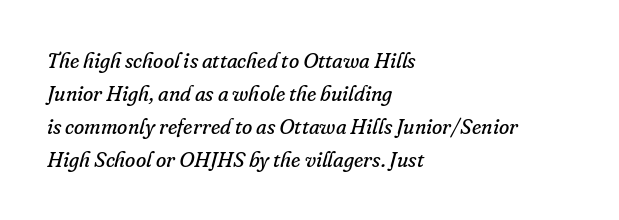
{"italic": "yes", "lean": "right", "slant_degrees": 16, "bold": "no", "underline": "no", "align": "left", "line_spacing": "normal", "line_spacing_ratio": 1.57, "letter_spacing": "normal", "letter_spacing_em": 0.0, "glyph_px": 21}
